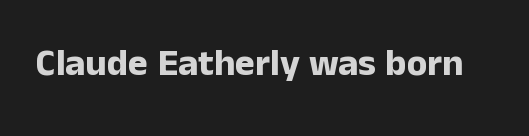
Q: Is the text bold? A: Yes.
Q: Is the text italic (slanted)? A: No, it is upright.
Q: Is the typeface a serif or a sans-serif typeface? A: Sans-serif.
Q: Is the text underlined? A: No.
Q: Is the spacing between letters normal or unusually wide? A: Normal.
Q: Width (condensed, normal, or wide)? A: Normal.
Q: Stroke contrast? A: Low.
Q: x-height? A: Medium.
Q: Monospaced? A: No.
